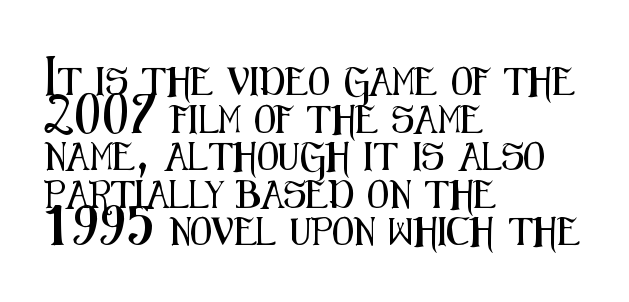
Q: Is the text italic (slanted)? A: No, it is upright.
Q: Is the text underlined? A: No.
Q: How is the paragraph aligned? A: Left-aligned.
Q: Is the spacing between letters normal or unusually wide? A: Normal.
Q: Is the spacing between lines tight, normal or loose? A: Normal.
Q: Width (condensed, normal, or wide)? A: Condensed.
Q: Stroke contrast? A: Medium.
Q: x-height? A: Medium.
Q: Monospaced? A: No.
